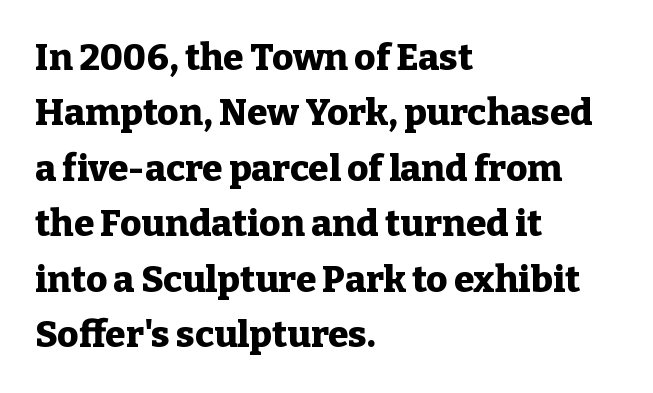
Q: Is the text bold? A: Yes.
Q: Is the text italic (slanted)? A: No, it is upright.
Q: Is the typeface a serif or a sans-serif typeface? A: Serif.
Q: Is the text underlined? A: No.
Q: How is the paragraph aligned? A: Left-aligned.
Q: Is the spacing between letters normal or unusually wide? A: Normal.
Q: Is the spacing between lines tight, normal or loose? A: Normal.
Q: Width (condensed, normal, or wide)? A: Normal.
Q: Stroke contrast? A: Low.
Q: x-height? A: Medium.
Q: Monospaced? A: No.
